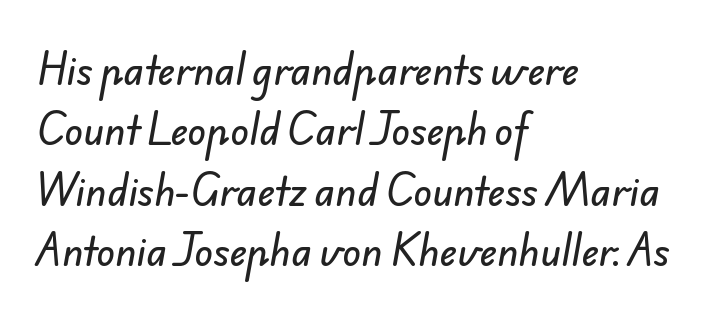
{"serif": "no", "width": "normal", "stroke_contrast": "low", "x_height": "small", "monospaced": "no", "underline": "no", "align": "left", "line_spacing": "normal", "line_spacing_ratio": 1.59, "letter_spacing": "normal", "letter_spacing_em": 0.0, "glyph_px": 38}
